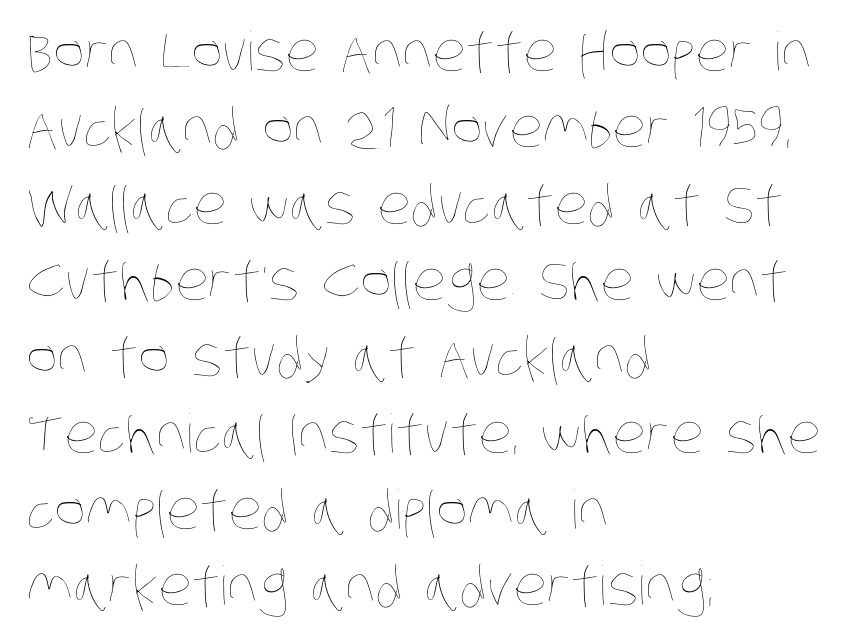
Q: Is the text bold? A: No.
Q: Is the text underlined? A: No.
Q: How is the paragraph aligned? A: Left-aligned.
Q: Is the spacing between letters normal or unusually wide? A: Normal.
Q: Is the spacing between lines tight, normal or loose? A: Normal.
Q: Width (condensed, normal, or wide)? A: Condensed.
Q: Stroke contrast? A: Low.
Q: x-height? A: Large.
Q: Monospaced? A: No.
